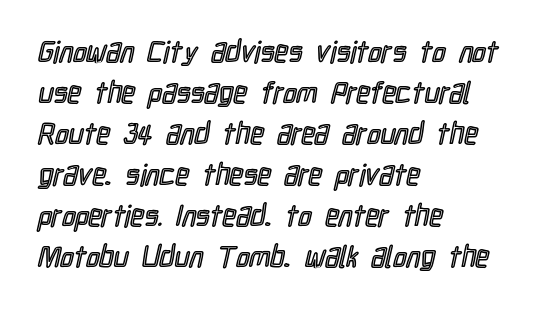
The image shows 30 px condensed type; set left-aligned, normal line spacing (1.37x), normal letter spacing, not underlined; a medium x-height.
